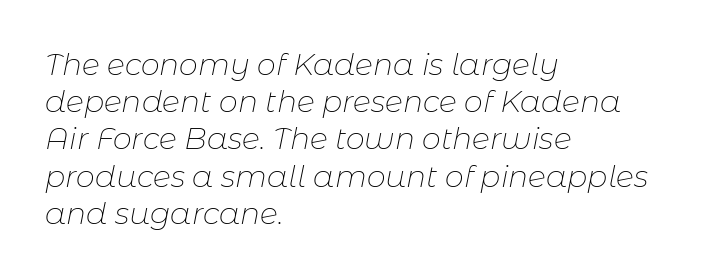
The image shows 30 px thin type, italic (leaning right); set left-aligned, line spacing 1.24x, normal letter spacing, not underlined; low stroke contrast and a medium x-height.
